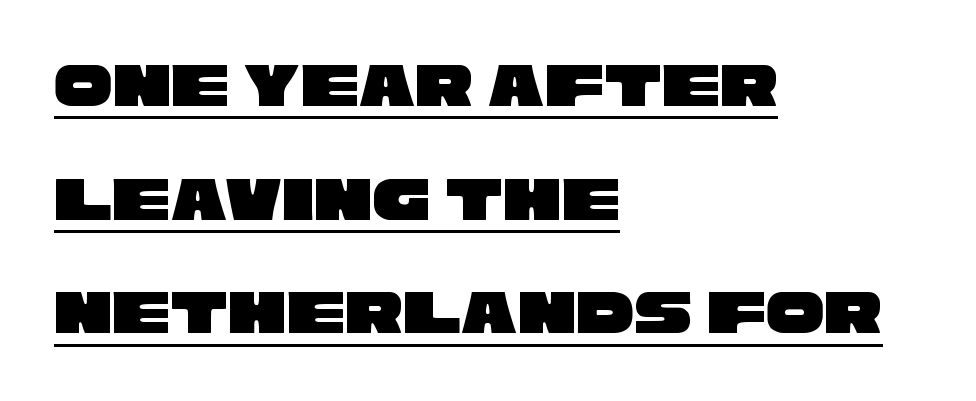
Q: Is the typeface a serif or a sans-serif typeface? A: Sans-serif.
Q: Is the text underlined? A: Yes.
Q: How is the paragraph aligned? A: Left-aligned.
Q: Is the spacing between letters normal or unusually wide? A: Normal.
Q: Width (condensed, normal, or wide)? A: Wide.
Q: Stroke contrast? A: Low.
Q: x-height? A: Large.
Q: Monospaced? A: No.
